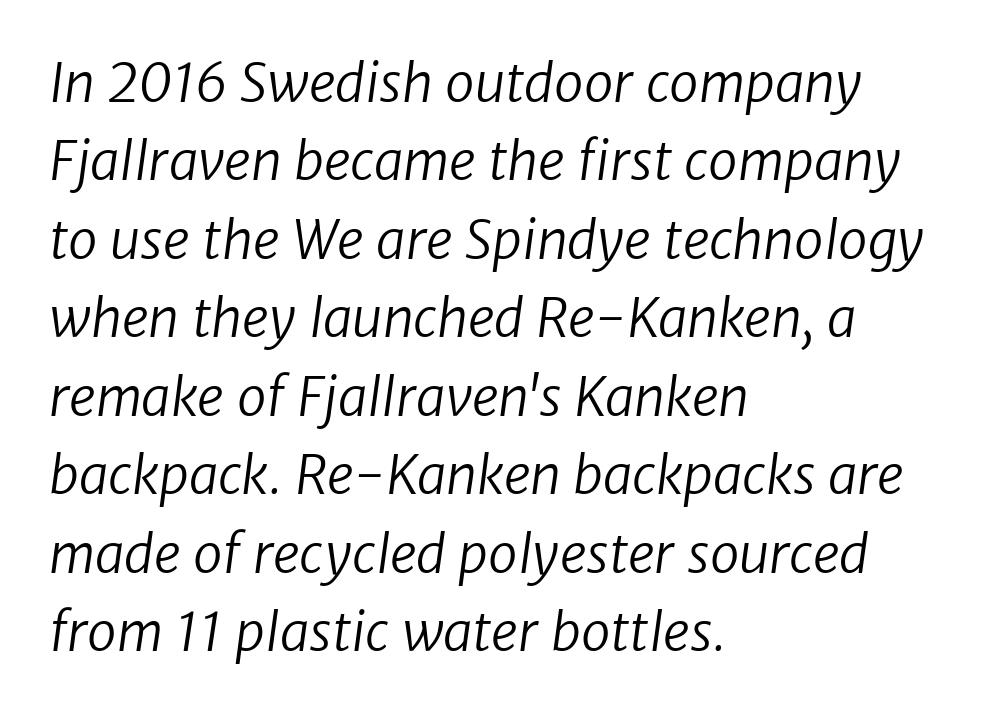
Q: Is the text bold? A: No.
Q: Is the typeface a serif or a sans-serif typeface? A: Sans-serif.
Q: Is the text underlined? A: No.
Q: How is the paragraph aligned? A: Left-aligned.
Q: Is the spacing between letters normal or unusually wide? A: Normal.
Q: Is the spacing between lines tight, normal or loose? A: Normal.
Q: Width (condensed, normal, or wide)? A: Normal.
Q: Stroke contrast? A: Low.
Q: x-height? A: Medium.
Q: Monospaced? A: No.
